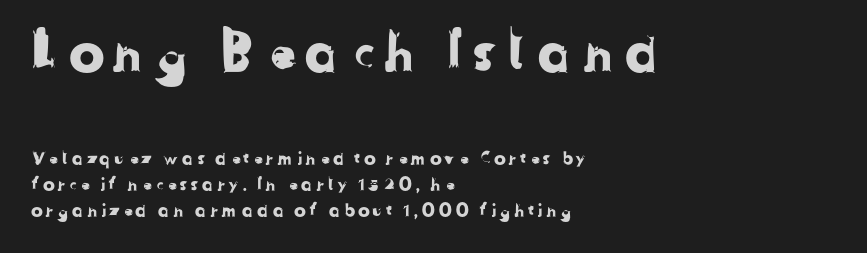
The image shows 54 px sans-serif type; set left-aligned, normal line spacing (1.43x), not underlined; the first (top) block is 3.0x larger; low stroke contrast and a medium x-height.
